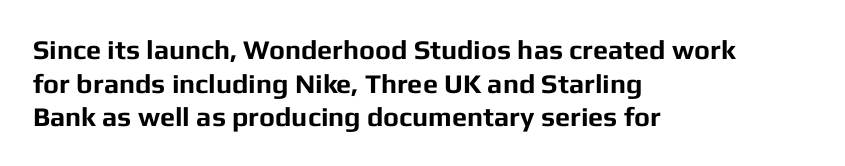
The image shows 27 px bold type, upright; set left-aligned, normal line spacing (1.25x), normal letter spacing, not underlined.
